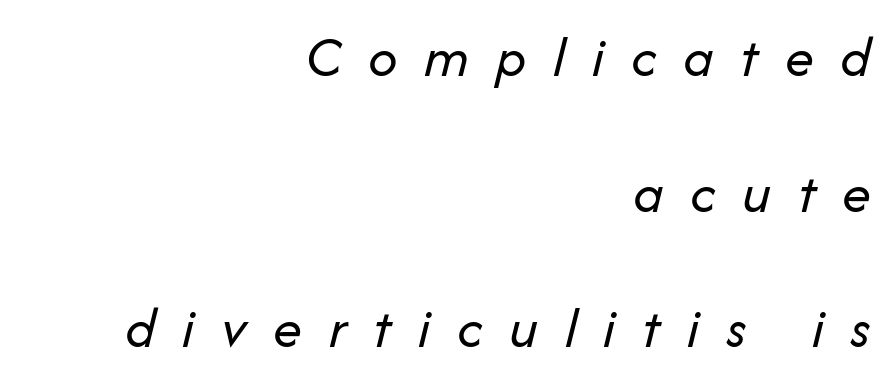
The image shows 58 px regular-weight type, italic (leaning right); set right-aligned, loose line spacing (2.34x), unusually wide letter spacing (+0.46 em), not underlined; low stroke contrast and a medium x-height.
